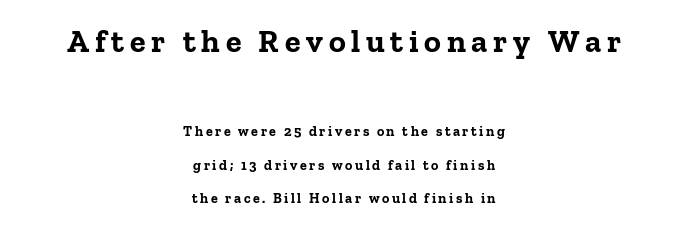
{"serif": "yes", "italic": "no", "bold": "yes", "weight": "bold", "width": "normal", "stroke_contrast": "low", "x_height": "medium", "monospaced": "no", "underline": "no", "align": "center", "line_spacing": "loose", "line_spacing_ratio": 2.37, "larger_block": "first", "size_ratio": 2.29, "glyph_px": 32}
